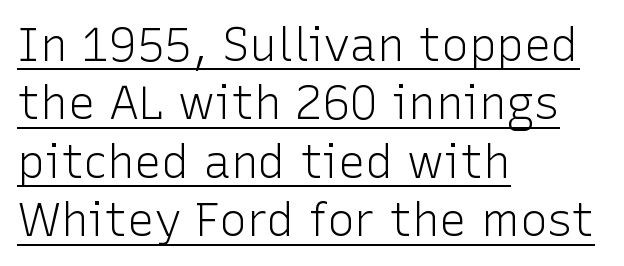
{"serif": "no", "italic": "no", "bold": "no", "weight": "light", "width": "normal", "stroke_contrast": "low", "x_height": "medium", "monospaced": "no", "underline": "yes", "align": "left", "line_spacing": "normal", "line_spacing_ratio": 1.27, "letter_spacing": "normal", "letter_spacing_em": 0.0, "glyph_px": 46}
